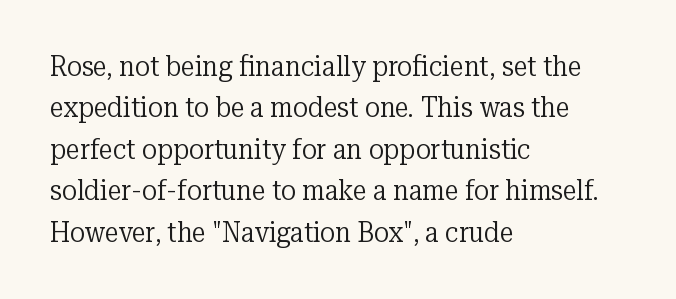
Q: Is the text bold? A: No.
Q: Is the text italic (slanted)? A: No, it is upright.
Q: Is the typeface a serif or a sans-serif typeface? A: Serif.
Q: Is the text underlined? A: No.
Q: How is the paragraph aligned? A: Left-aligned.
Q: Is the spacing between letters normal or unusually wide? A: Normal.
Q: Is the spacing between lines tight, normal or loose? A: Normal.
Q: Width (condensed, normal, or wide)? A: Normal.
Q: Stroke contrast? A: Low.
Q: x-height? A: Medium.
Q: Monospaced? A: No.
